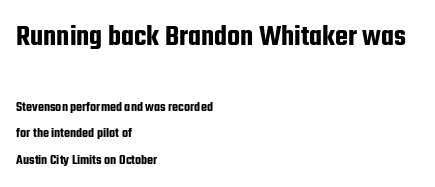
{"serif": "no", "italic": "no", "width": "condensed", "stroke_contrast": "low", "x_height": "medium", "monospaced": "no", "underline": "no", "align": "left", "line_spacing_ratio": 1.89, "letter_spacing": "normal", "letter_spacing_em": 0.0, "larger_block": "first", "size_ratio": 2.14, "glyph_px": 30}
